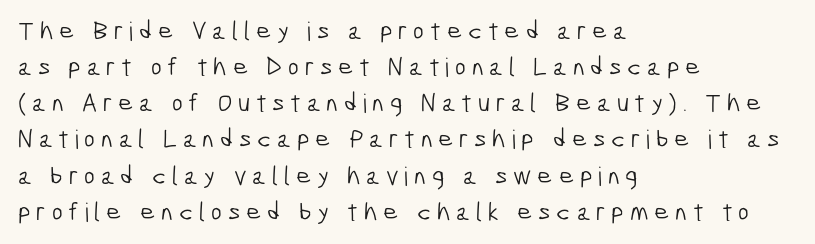
Q: Is the text bold? A: No.
Q: Is the text underlined? A: No.
Q: How is the paragraph aligned? A: Left-aligned.
Q: Is the spacing between letters normal or unusually wide? A: Unusually wide.
Q: Is the spacing between lines tight, normal or loose? A: Normal.
